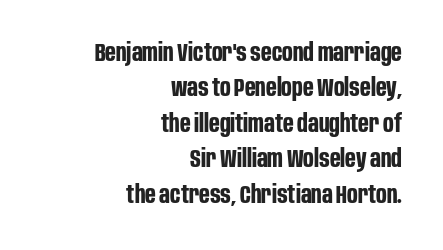
The specimen reads as upright at a glance. Glance below the letters and you will spot only blank space. If you drew a ruler down the right edge, every line would touch it. Leading: standard. The face used here is rendered with its standard letterfit.
